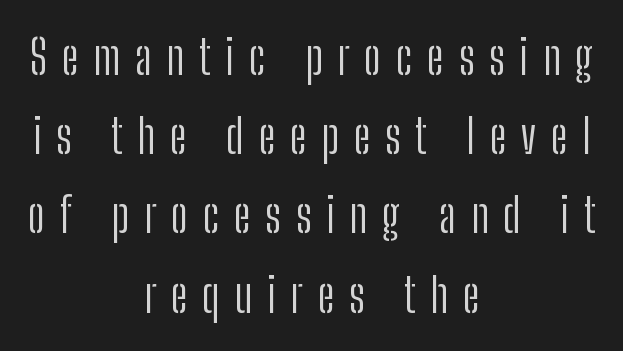
Q: Is the text bold? A: No.
Q: Is the text italic (slanted)? A: No, it is upright.
Q: Is the typeface a serif or a sans-serif typeface? A: Sans-serif.
Q: Is the text underlined? A: No.
Q: How is the paragraph aligned? A: Centered.
Q: Is the spacing between letters normal or unusually wide? A: Unusually wide.
Q: Is the spacing between lines tight, normal or loose? A: Normal.
Q: Width (condensed, normal, or wide)? A: Condensed.
Q: Stroke contrast? A: Low.
Q: x-height? A: Medium.
Q: Monospaced? A: No.
